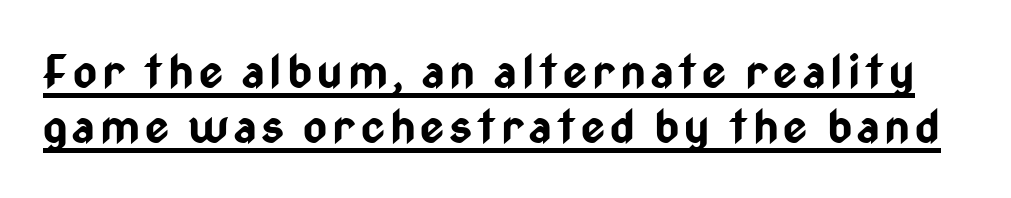
Q: Is the text bold? A: Yes.
Q: Is the text italic (slanted)? A: No, it is upright.
Q: Is the typeface a serif or a sans-serif typeface? A: Sans-serif.
Q: Is the text underlined? A: Yes.
Q: Width (condensed, normal, or wide)? A: Condensed.
Q: Stroke contrast? A: Low.
Q: x-height? A: Medium.
Q: Monospaced? A: No.
